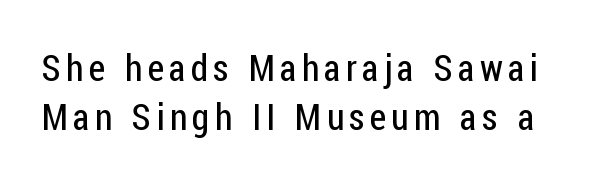
The typography opts for an upright posture over an oblique one. Anything drawn beneath the words? Only blank space. The rows are spaced the way most documents space them. Is this a sans? Yes — the strokes have no serifs. Weight class: somewhere from thin through regular. You could not count columns in this text — the font is proportionally spaced.
